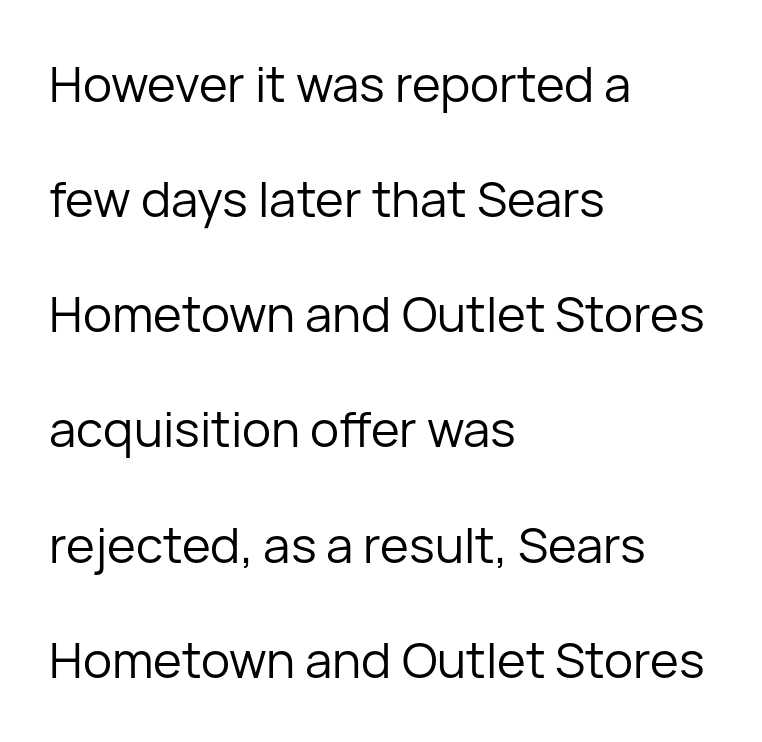
Q: Is the text bold? A: No.
Q: Is the text italic (slanted)? A: No, it is upright.
Q: Is the typeface a serif or a sans-serif typeface? A: Sans-serif.
Q: Is the text underlined? A: No.
Q: How is the paragraph aligned? A: Left-aligned.
Q: Is the spacing between letters normal or unusually wide? A: Normal.
Q: Is the spacing between lines tight, normal or loose? A: Loose.
Q: Width (condensed, normal, or wide)? A: Normal.
Q: Stroke contrast? A: Low.
Q: x-height? A: Medium.
Q: Monospaced? A: No.
